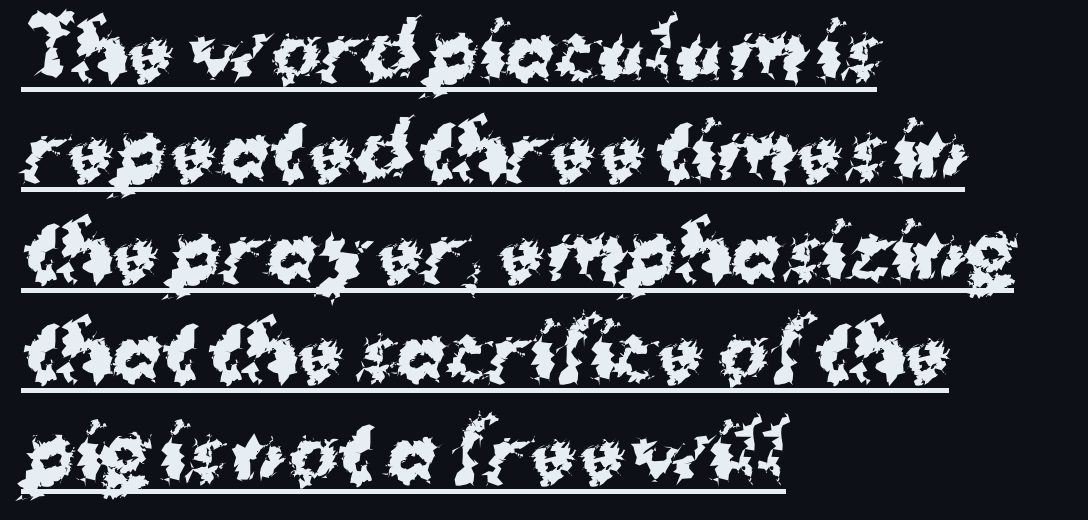
Does the type have serifs? No, each stem ends abruptly. Students, note that the glyphs here touch the page at normal intervals. Look at the stroke-to-counter ratio: heavy, a bold. The vertical gap from one line to the next is medium. This sample has the flowing, uneven cadence of proportional lettering.
